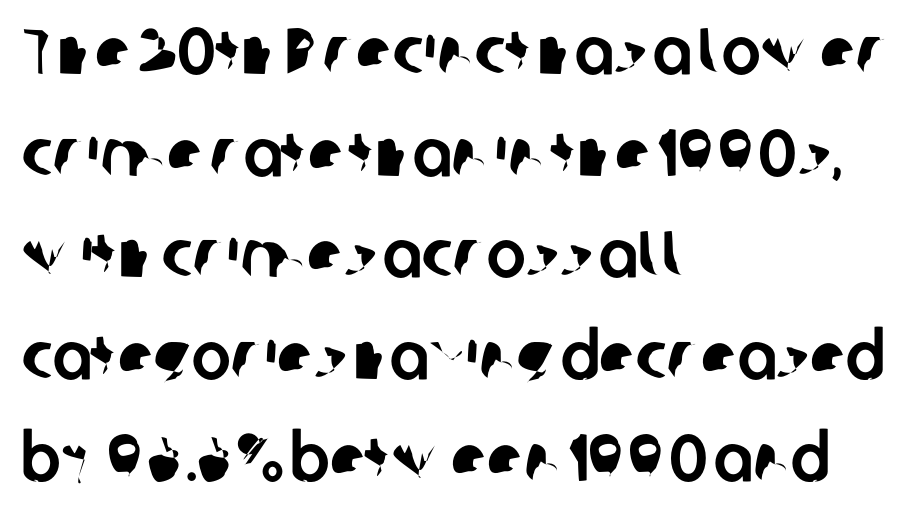
Q: Is the typeface a serif or a sans-serif typeface? A: Sans-serif.
Q: Is the text underlined? A: No.
Q: How is the paragraph aligned? A: Left-aligned.
Q: Is the spacing between letters normal or unusually wide? A: Normal.
Q: Is the spacing between lines tight, normal or loose? A: Normal.
Q: Width (condensed, normal, or wide)? A: Normal.
Q: Stroke contrast? A: Low.
Q: x-height? A: Medium.
Q: Monospaced? A: No.
